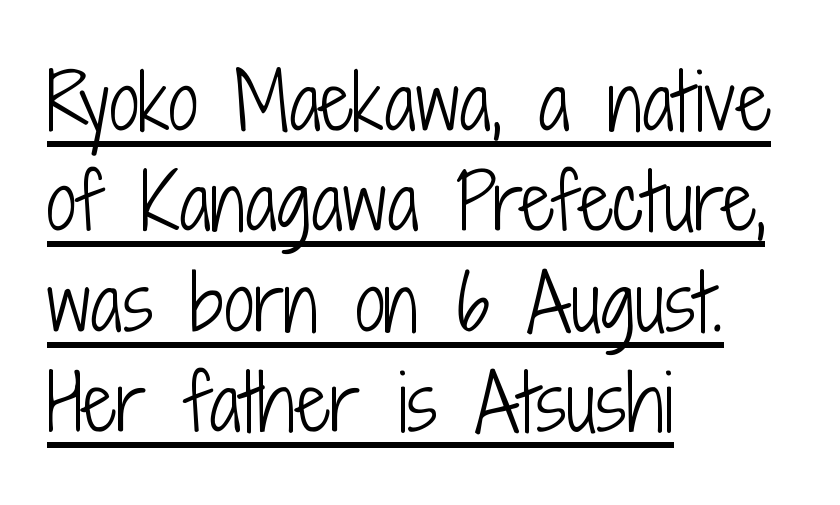
Q: Is the text bold? A: No.
Q: Is the text italic (slanted)? A: No, it is upright.
Q: Is the typeface a serif or a sans-serif typeface? A: Sans-serif.
Q: Is the text underlined? A: Yes.
Q: How is the paragraph aligned? A: Left-aligned.
Q: Is the spacing between letters normal or unusually wide? A: Normal.
Q: Is the spacing between lines tight, normal or loose? A: Normal.
Q: Width (condensed, normal, or wide)? A: Condensed.
Q: Stroke contrast? A: Low.
Q: x-height? A: Medium.
Q: Monospaced? A: No.
